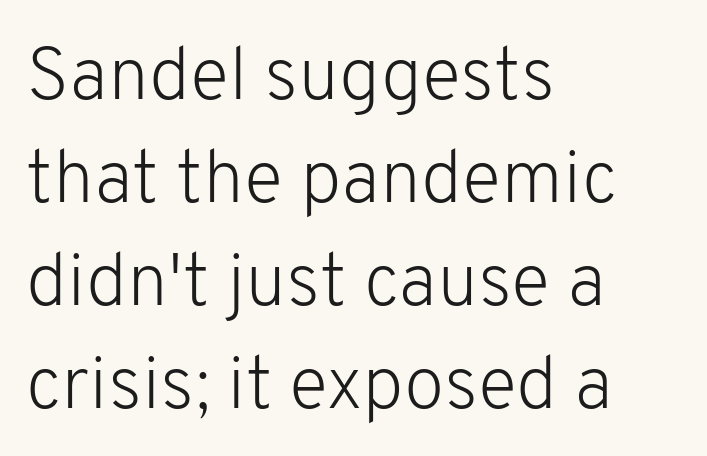
The image shows 74 px light sans-serif type, upright; set left-aligned, normal line spacing (1.39x), normal letter spacing, not underlined; low stroke contrast and a medium x-height.
